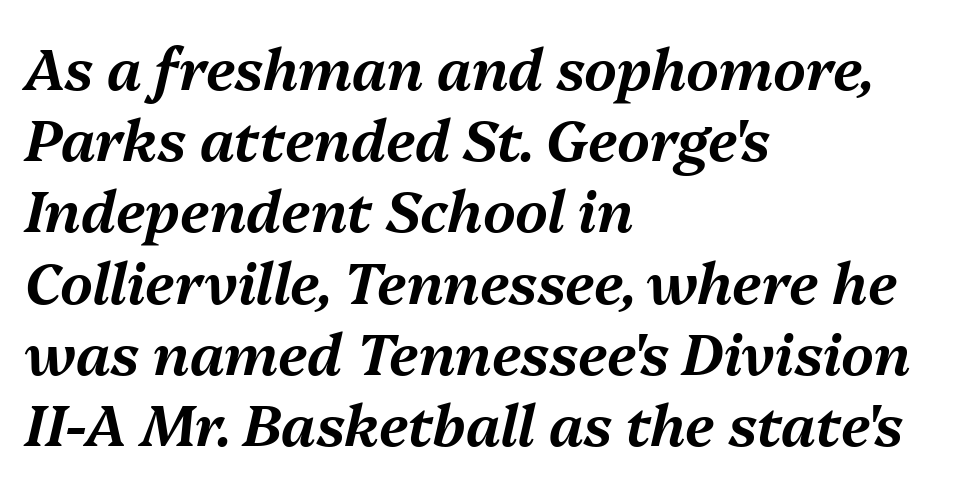
Q: Is the text italic (slanted)? A: Yes, it leans right by about 13 degrees.
Q: Is the text underlined? A: No.
Q: How is the paragraph aligned? A: Left-aligned.
Q: Is the spacing between letters normal or unusually wide? A: Normal.
Q: Is the spacing between lines tight, normal or loose? A: Normal.
Q: Width (condensed, normal, or wide)? A: Normal.
Q: Stroke contrast? A: Medium.
Q: x-height? A: Medium.
Q: Monospaced? A: No.
